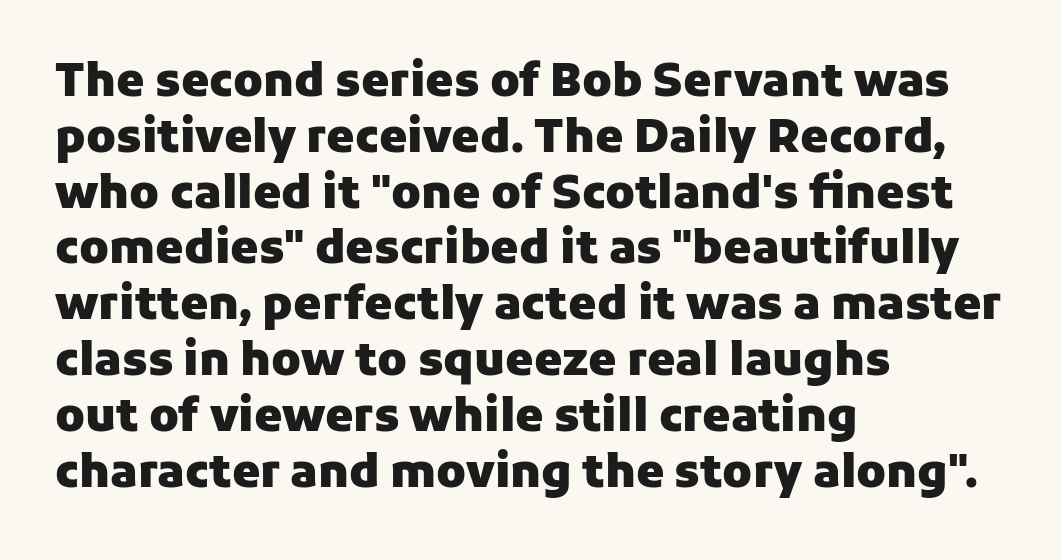
{"serif": "no", "italic": "no", "bold": "yes", "weight": "heavy", "width": "normal", "stroke_contrast": "low", "x_height": "medium", "monospaced": "no", "underline": "no", "align": "left", "line_spacing_ratio": 1.24, "letter_spacing": "normal", "letter_spacing_em": 0.0, "glyph_px": 45}
